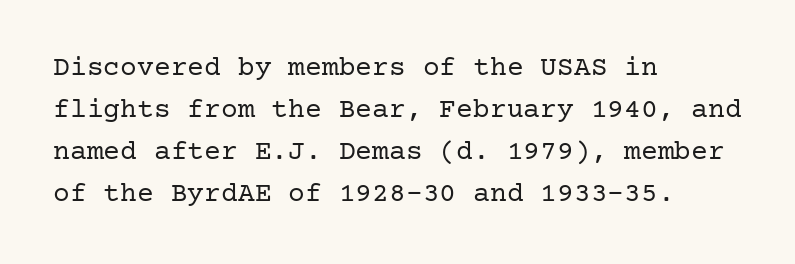
Q: Is the text bold? A: No.
Q: Is the text italic (slanted)? A: No, it is upright.
Q: Is the typeface a serif or a sans-serif typeface? A: Serif.
Q: Is the text underlined? A: No.
Q: How is the paragraph aligned? A: Left-aligned.
Q: Is the spacing between letters normal or unusually wide? A: Normal.
Q: Is the spacing between lines tight, normal or loose? A: Normal.
Q: Width (condensed, normal, or wide)? A: Normal.
Q: Stroke contrast? A: Low.
Q: x-height? A: Medium.
